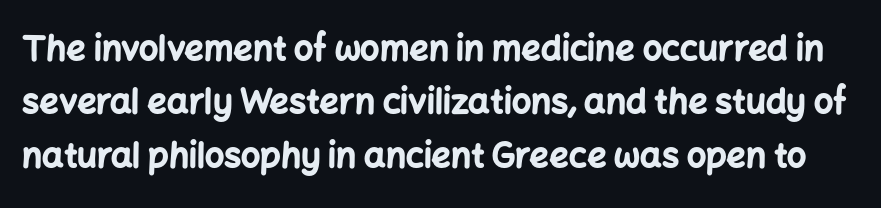
Q: Is the text bold? A: Yes.
Q: Is the text italic (slanted)? A: No, it is upright.
Q: Is the typeface a serif or a sans-serif typeface? A: Sans-serif.
Q: Is the text underlined? A: No.
Q: Is the spacing between letters normal or unusually wide? A: Normal.
Q: Is the spacing between lines tight, normal or loose? A: Normal.
Q: Width (condensed, normal, or wide)? A: Normal.
Q: Stroke contrast? A: Low.
Q: x-height? A: Medium.
Q: Monospaced? A: No.
